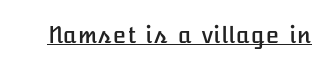
Q: Is the text italic (slanted)? A: No, it is upright.
Q: Is the text underlined? A: Yes.
Q: Is the spacing between letters normal or unusually wide? A: Normal.
